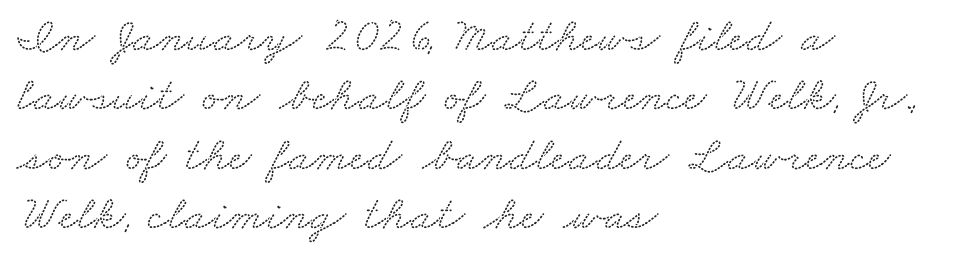
Q: Is the typeface a serif or a sans-serif typeface? A: Serif.
Q: Is the text underlined? A: No.
Q: How is the paragraph aligned? A: Left-aligned.
Q: Is the spacing between letters normal or unusually wide? A: Normal.
Q: Width (condensed, normal, or wide)? A: Wide.
Q: Stroke contrast? A: Low.
Q: x-height? A: Small.
Q: Monospaced? A: No.
